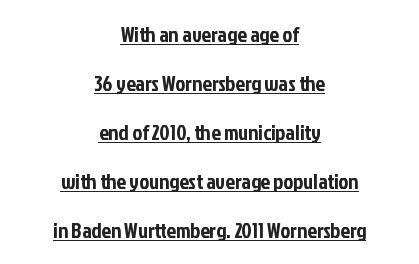
The image shows 21 px text type, upright; set centered, loose line spacing (2.33x), normal letter spacing, underlined.
